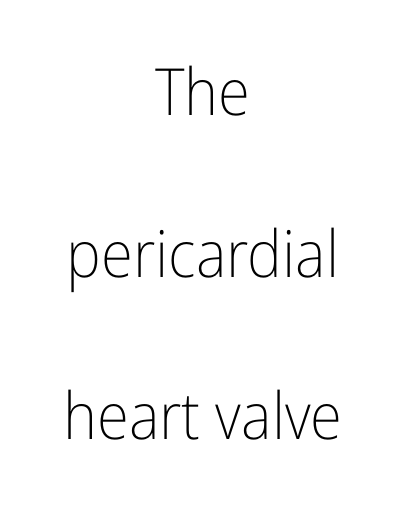
{"serif": "no", "italic": "no", "bold": "no", "weight": "light", "width": "condensed", "stroke_contrast": "low", "x_height": "medium", "monospaced": "no", "underline": "no", "align": "center", "line_spacing": "loose", "line_spacing_ratio": 2.49, "letter_spacing": "normal", "letter_spacing_em": 0.0, "glyph_px": 65}
